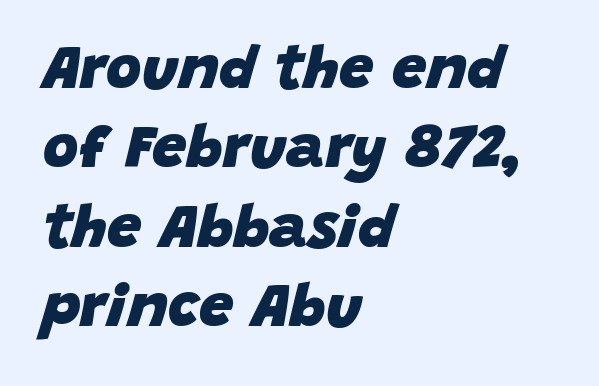
Q: Is the text bold? A: Yes.
Q: Is the text italic (slanted)? A: Yes, it leans right by about 15 degrees.
Q: Is the text underlined? A: No.
Q: How is the paragraph aligned? A: Left-aligned.
Q: Is the spacing between letters normal or unusually wide? A: Normal.
Q: Is the spacing between lines tight, normal or loose? A: Normal.
Q: Width (condensed, normal, or wide)? A: Normal.
Q: Stroke contrast? A: Low.
Q: x-height? A: Large.
Q: Monospaced? A: No.
